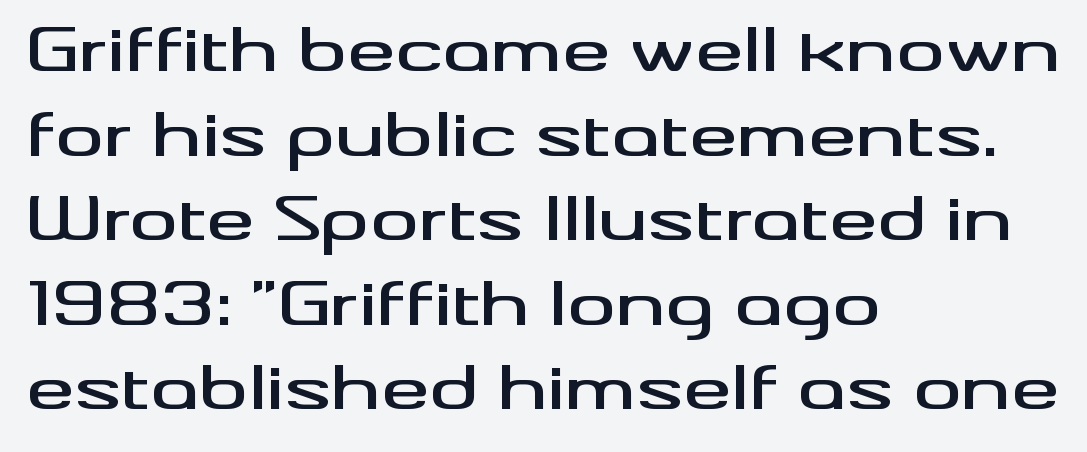
Q: Is the text italic (slanted)? A: No, it is upright.
Q: Is the typeface a serif or a sans-serif typeface? A: Sans-serif.
Q: Is the text underlined? A: No.
Q: How is the paragraph aligned? A: Left-aligned.
Q: Is the spacing between letters normal or unusually wide? A: Normal.
Q: Is the spacing between lines tight, normal or loose? A: Normal.
Q: Width (condensed, normal, or wide)? A: Wide.
Q: Stroke contrast? A: Medium.
Q: x-height? A: Small.
Q: Monospaced? A: No.
